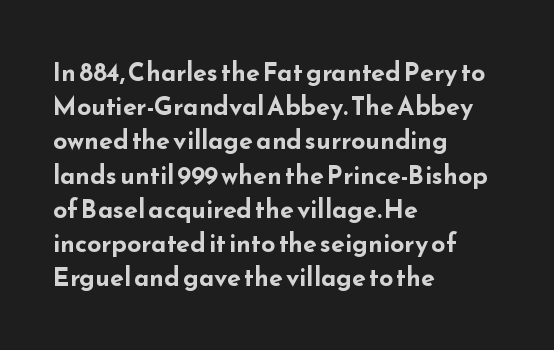
The image shows 25 px bold type, upright; set left-aligned, normal line spacing (1.37x), normal letter spacing, not underlined.
